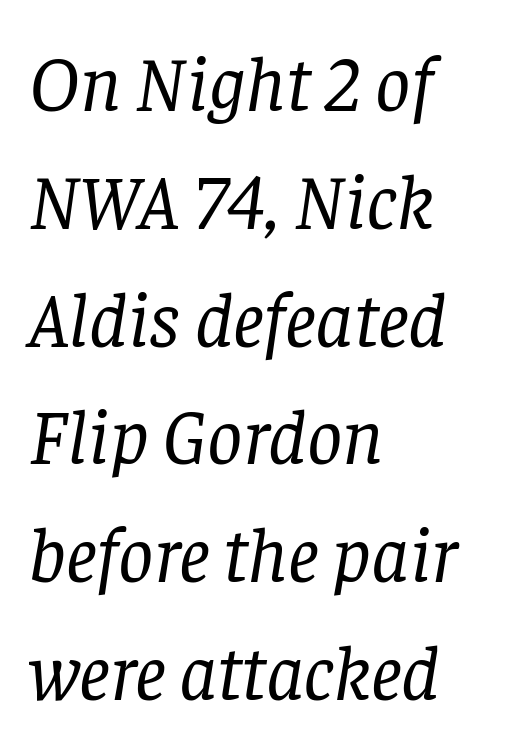
The image shows 78 px regular-weight serif type, italic (leaning right); set left-aligned, normal line spacing (1.51x), normal letter spacing, not underlined; low stroke contrast and a large x-height.
